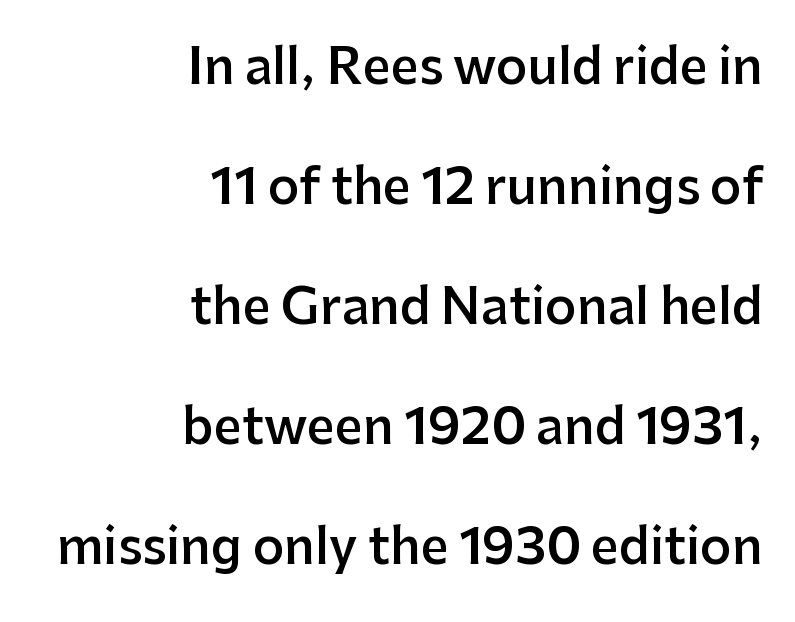
Inter-character spacing is left at the font's built-in metrics. In terms of leading, this rendering errs on the spacious side. Note: no serifs on the glyphs. The compositor pushed each line to the right boundary.
